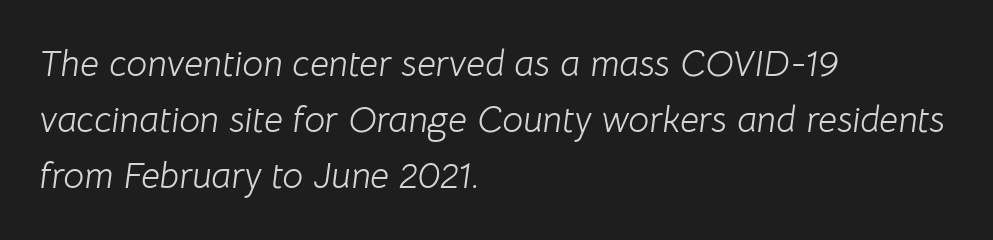
Regular leading. Horizontally, the lines are justified to the leading edge only. The words here are not underlined. Here the designer chose a conventional face with non-uniform glyph widths.
